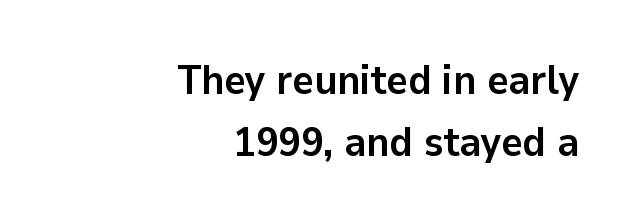
Posture: straight, roman, zero tilt. The typesetter chose a ragged-left arrangement here. The space beneath each line is pristine and unruled. Note the varied advance widths — an 'i' is clearly narrower than an 'm'. The passage shown has conventional tracking throughout. As a designer I'd log this as weight 700, bold.
